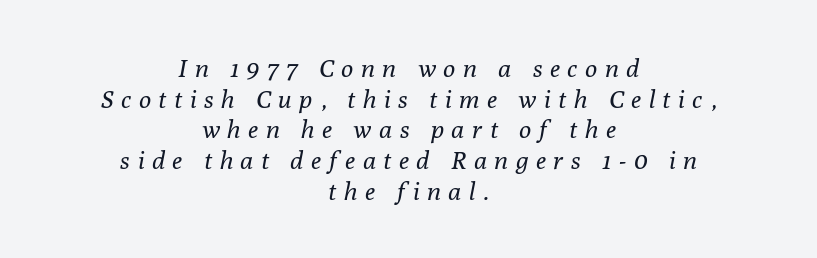
The image shows 25 px text type, italic (leaning right); set centered, line spacing 1.23x, unusually wide letter spacing (+0.31 em), not underlined.
